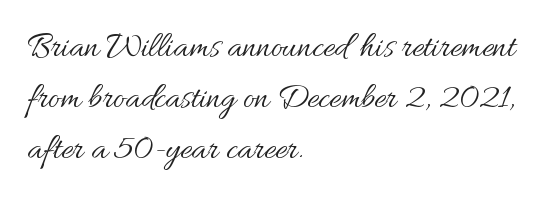
{"bold": "no", "weight": "regular", "width": "normal", "stroke_contrast": "medium", "x_height": "small", "monospaced": "no", "underline": "no", "align": "left", "line_spacing": "normal", "line_spacing_ratio": 1.46, "letter_spacing": "normal", "letter_spacing_em": 0.0, "glyph_px": 35}
